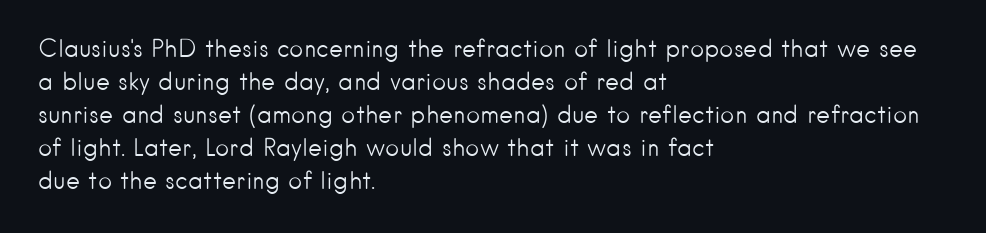
These lines stack with their left ends in a neat column. Letters rest on an invisible, unmarked baseline. The lines sit at an ordinary, default distance from one another. The type sits square on the baseline with zero lean. No letter is thick-stroked: the sample isn't bold. Default kerning and tracking; the words read as compact shapes.
